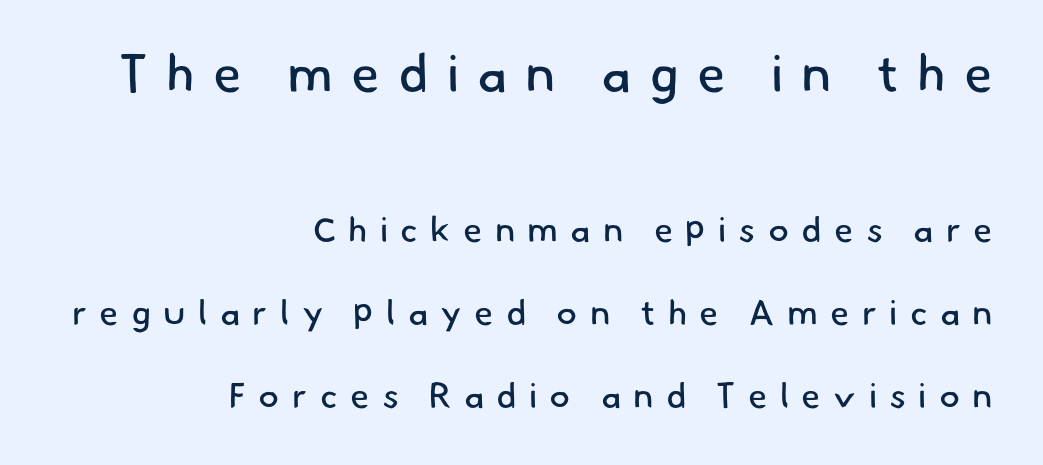
Q: Is the text bold? A: No.
Q: Is the typeface a serif or a sans-serif typeface? A: Sans-serif.
Q: Is the text underlined? A: No.
Q: How is the paragraph aligned? A: Right-aligned.
Q: Is the spacing between letters normal or unusually wide? A: Unusually wide.
Q: Is the spacing between lines tight, normal or loose? A: Loose.
Q: Which block of text is set in a larger size, the first (top) or the second (bottom)? A: The first (top) one.
Q: Width (condensed, normal, or wide)? A: Normal.
Q: Stroke contrast? A: Low.
Q: x-height? A: Small.
Q: Monospaced? A: No.
